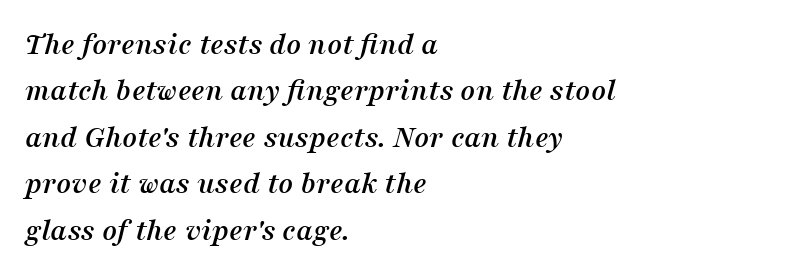
The image shows 32 px serif type, italic (leaning right); set left-aligned, normal line spacing (1.45x), normal letter spacing, not underlined; medium stroke contrast and a medium x-height.
